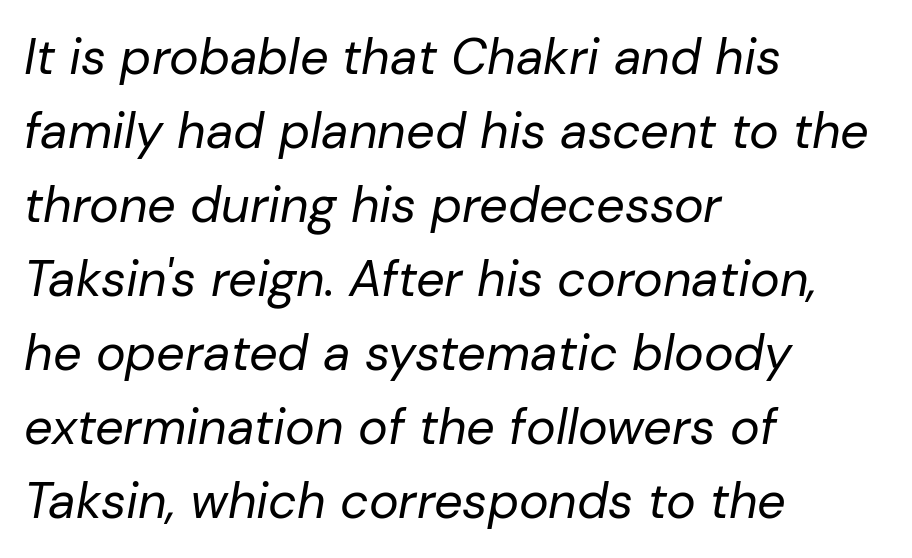
Tracking here is standard; glyphs follow each other at the usual distance. Regular leading. Nobody drew a line under any word here. Bold? No — there's no thickening of the strokes. This sample has the flowing, uneven cadence of proportional lettering. Compared with a centered layout, this one pins lines to the left instead.
